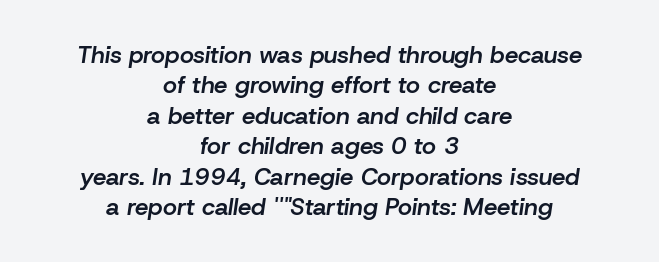
Q: Is the text bold? A: Semi-bold.
Q: Is the text italic (slanted)? A: Yes, it leans right by about 8 degrees.
Q: Is the text underlined? A: No.
Q: How is the paragraph aligned? A: Centered.
Q: Is the spacing between letters normal or unusually wide? A: Normal.
Q: Is the spacing between lines tight, normal or loose? A: Normal.
